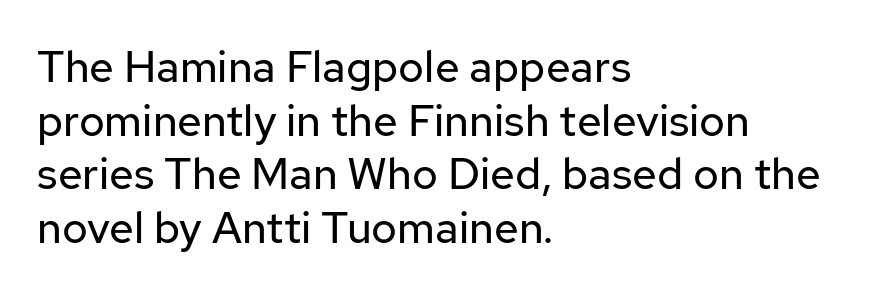
No extra ink here — the face is not bold. Notice how the passage keeps a crisp vertical edge on the left only. These lines are rendered in a variable-pitch font. A bare baseline throughout the passage. A sans-serif font was chosen for this passage. Style check: upright.
